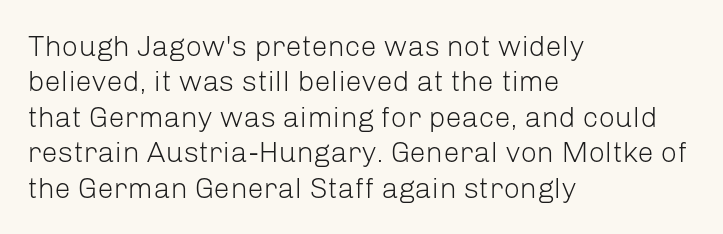
The image shows 29 px light sans-serif type, upright; set left-aligned, line spacing 1.22x, normal letter spacing, not underlined; low stroke contrast and a medium x-height.
